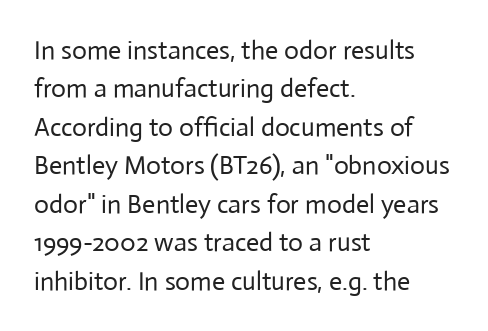
Q: Is the text bold? A: No.
Q: Is the text italic (slanted)? A: No, it is upright.
Q: Is the text underlined? A: No.
Q: How is the paragraph aligned? A: Left-aligned.
Q: Is the spacing between letters normal or unusually wide? A: Normal.
Q: Is the spacing between lines tight, normal or loose? A: Normal.
